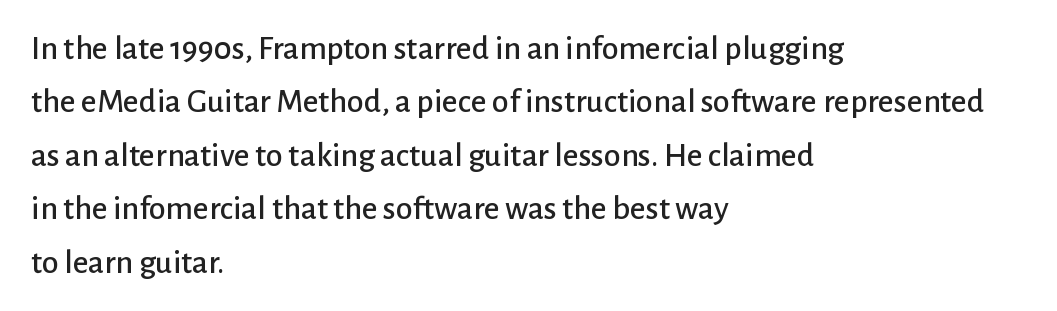
{"serif": "no", "italic": "no", "width": "normal", "stroke_contrast": "low", "x_height": "medium", "monospaced": "no", "underline": "no", "align": "left", "line_spacing": "normal", "line_spacing_ratio": 1.57, "letter_spacing": "normal", "letter_spacing_em": 0.0, "glyph_px": 34}
